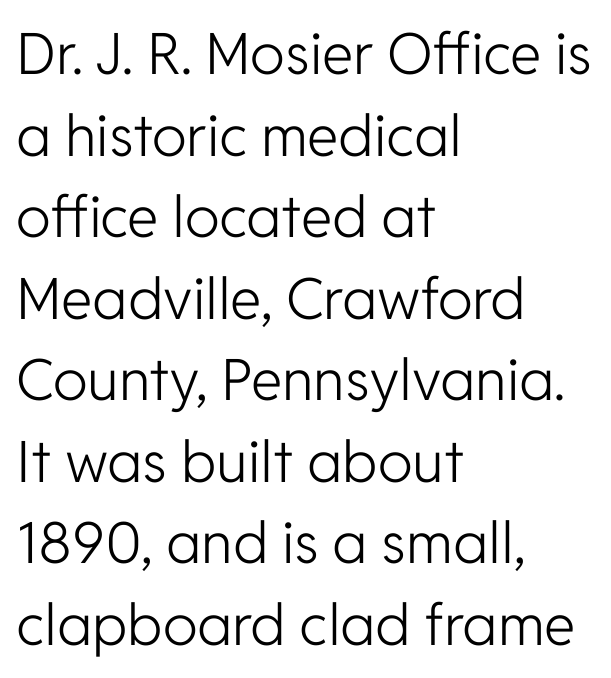
Q: Is the text bold? A: No.
Q: Is the text italic (slanted)? A: No, it is upright.
Q: Is the typeface a serif or a sans-serif typeface? A: Sans-serif.
Q: Is the text underlined? A: No.
Q: How is the paragraph aligned? A: Left-aligned.
Q: Is the spacing between letters normal or unusually wide? A: Normal.
Q: Is the spacing between lines tight, normal or loose? A: Normal.
Q: Width (condensed, normal, or wide)? A: Normal.
Q: Stroke contrast? A: Low.
Q: x-height? A: Medium.
Q: Monospaced? A: No.
